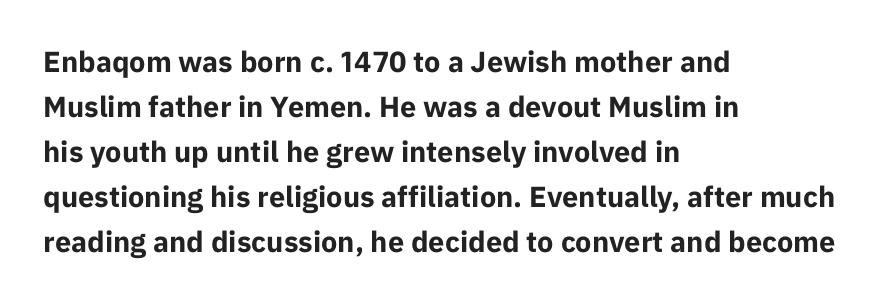
{"serif": "no", "italic": "no", "bold": "yes", "weight": "bold", "width": "normal", "stroke_contrast": "low", "x_height": "medium", "monospaced": "no", "underline": "no", "align": "left", "line_spacing": "normal", "line_spacing_ratio": 1.55, "letter_spacing": "normal", "letter_spacing_em": 0.0, "glyph_px": 29}
